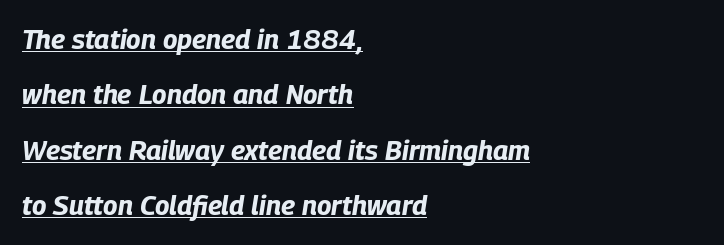
{"italic": "yes", "lean": "right", "slant_degrees": 9, "bold": "yes", "underline": "yes", "align": "left", "line_spacing": "loose", "line_spacing_ratio": 2.05, "letter_spacing": "normal", "letter_spacing_em": 0.0, "glyph_px": 27}
